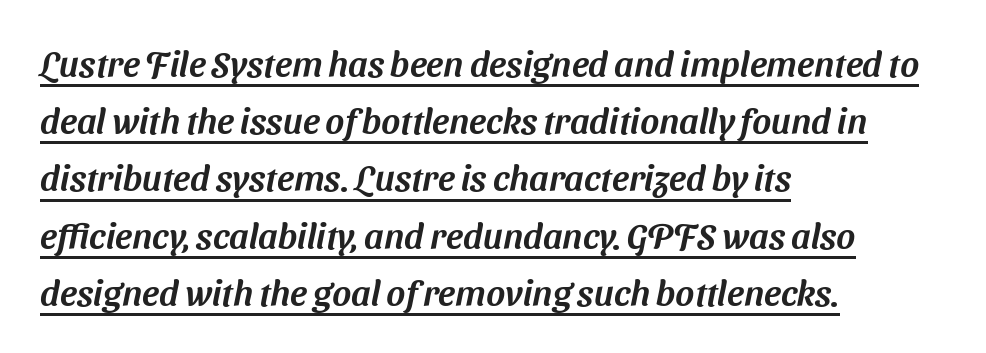
{"serif": "no", "width": "normal", "stroke_contrast": "medium", "x_height": "medium", "monospaced": "no", "underline": "yes", "align": "left", "line_spacing": "normal", "line_spacing_ratio": 1.59, "letter_spacing": "normal", "letter_spacing_em": 0.0, "glyph_px": 36}
